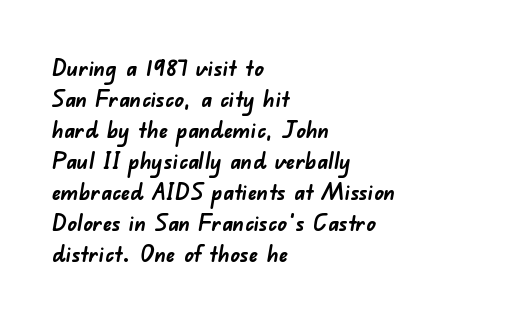
{"bold": "yes", "underline": "no", "align": "left", "line_spacing": "normal", "line_spacing_ratio": 1.35, "letter_spacing": "normal", "letter_spacing_em": 0.0, "glyph_px": 23}
